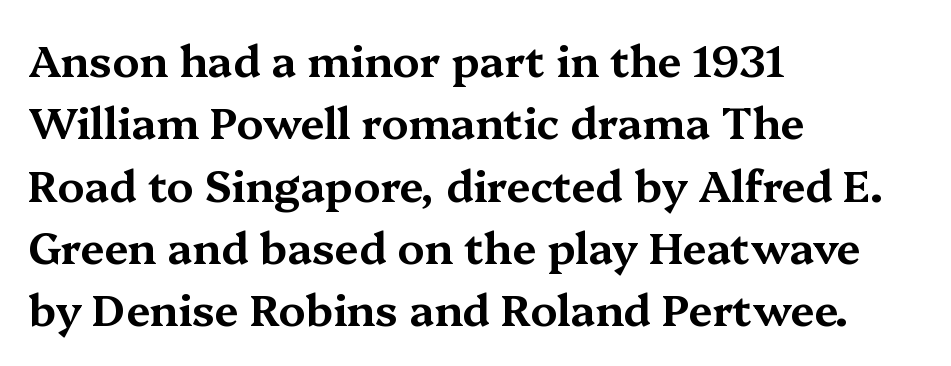
Q: Is the text italic (slanted)? A: No, it is upright.
Q: Is the typeface a serif or a sans-serif typeface? A: Serif.
Q: Is the text underlined? A: No.
Q: How is the paragraph aligned? A: Left-aligned.
Q: Is the spacing between letters normal or unusually wide? A: Normal.
Q: Is the spacing between lines tight, normal or loose? A: Normal.
Q: Width (condensed, normal, or wide)? A: Wide.
Q: Stroke contrast? A: Medium.
Q: x-height? A: Medium.
Q: Monospaced? A: No.
